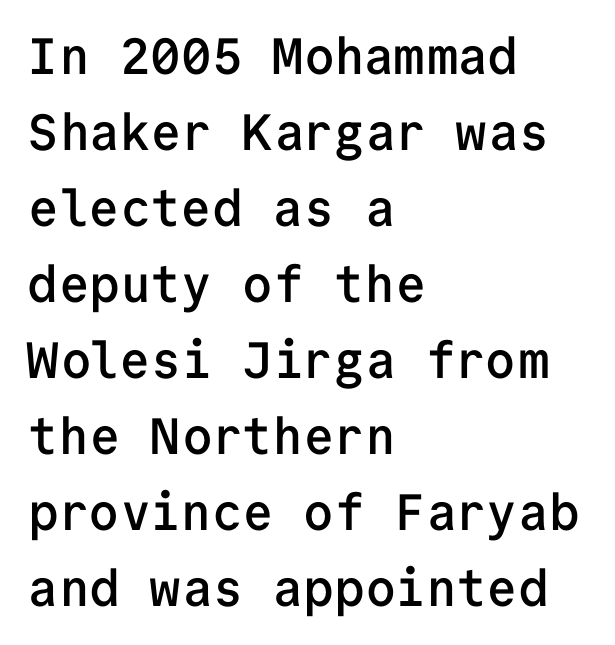
The image shows 51 px semibold sans-serif type, upright, monospaced; set left-aligned, normal line spacing (1.49x), normal letter spacing, not underlined; low stroke contrast and a medium x-height.
